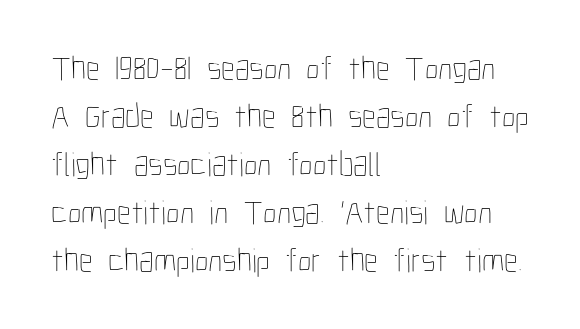
The image shows 34 px thin, condensed type, upright; set left-aligned, normal line spacing (1.41x), normal letter spacing, not underlined; low stroke contrast and a medium x-height.
